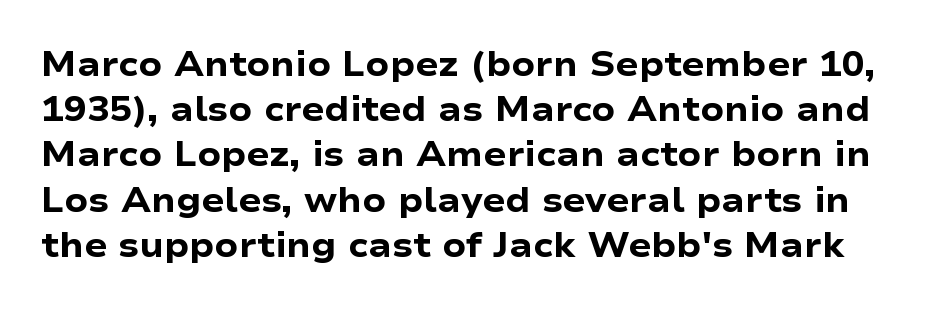
Q: Is the text bold? A: Yes.
Q: Is the text italic (slanted)? A: No, it is upright.
Q: Is the typeface a serif or a sans-serif typeface? A: Sans-serif.
Q: Is the text underlined? A: No.
Q: Is the spacing between letters normal or unusually wide? A: Normal.
Q: Is the spacing between lines tight, normal or loose? A: Normal.
Q: Width (condensed, normal, or wide)? A: Wide.
Q: Stroke contrast? A: Low.
Q: x-height? A: Medium.
Q: Monospaced? A: No.
